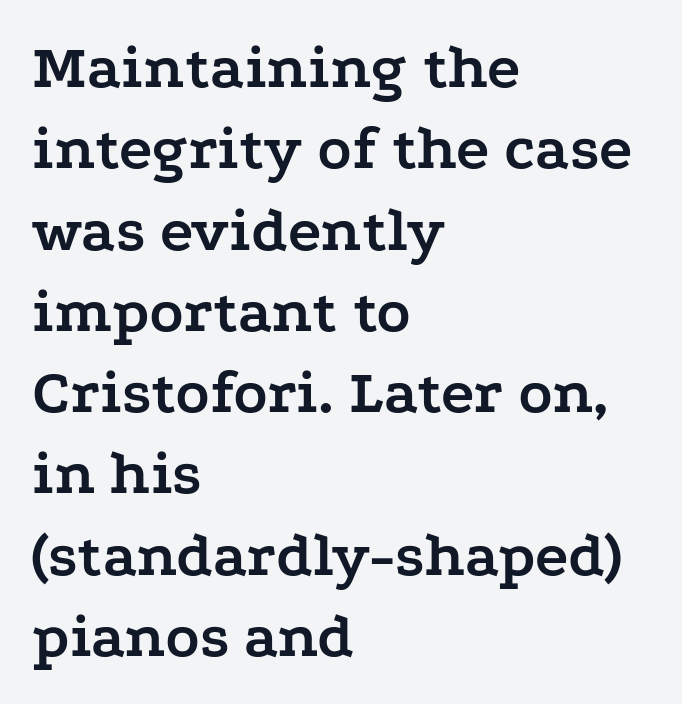
Each line starts at the same left margin while the right side varies. The letters are bold, with thick, heavy strokes. The glyphs are unaccompanied by any horizontal stroke below them. Nobody touched the tracking dial on this one.
